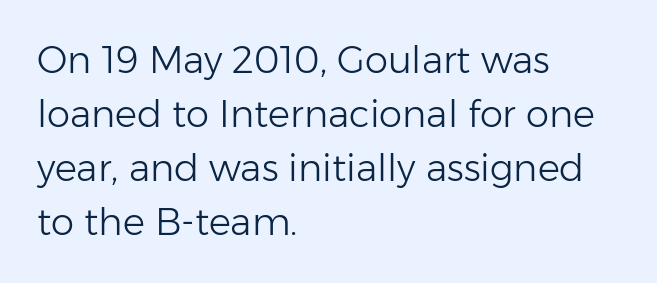
Q: Is the text bold? A: No.
Q: Is the text italic (slanted)? A: No, it is upright.
Q: Is the typeface a serif or a sans-serif typeface? A: Sans-serif.
Q: Is the text underlined? A: No.
Q: How is the paragraph aligned? A: Left-aligned.
Q: Is the spacing between letters normal or unusually wide? A: Normal.
Q: Is the spacing between lines tight, normal or loose? A: Normal.
Q: Width (condensed, normal, or wide)? A: Normal.
Q: Stroke contrast? A: Low.
Q: x-height? A: Medium.
Q: Monospaced? A: No.
